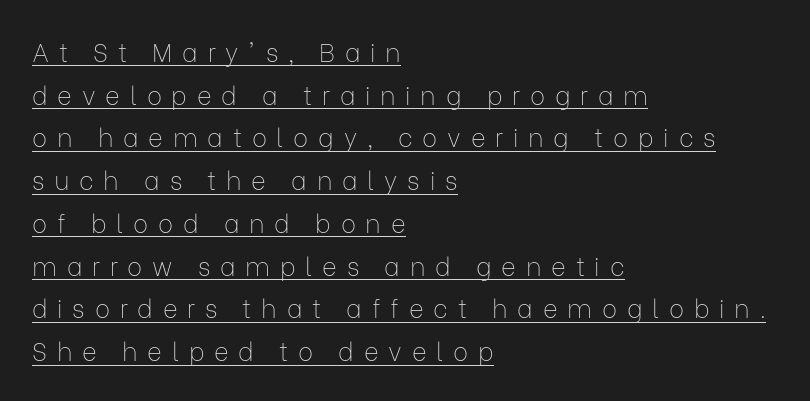
Q: Is the text bold? A: No.
Q: Is the text italic (slanted)? A: No, it is upright.
Q: Is the text underlined? A: Yes.
Q: How is the paragraph aligned? A: Left-aligned.
Q: Is the spacing between letters normal or unusually wide? A: Unusually wide.
